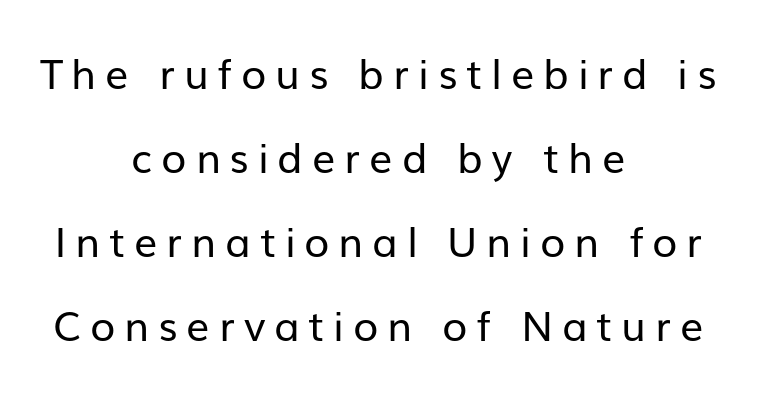
The image shows 41 px regular-weight sans-serif type, upright; set centered, loose line spacing (2.05x), unusually wide letter spacing (+0.22 em), not underlined; low stroke contrast and a medium x-height.
